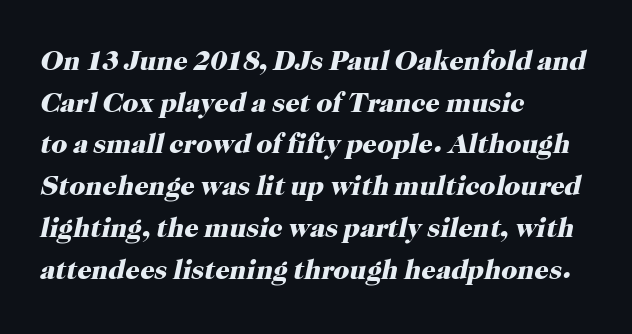
Q: Is the text bold? A: Yes.
Q: Is the text italic (slanted)? A: Yes, it leans right by about 12 degrees.
Q: Is the typeface a serif or a sans-serif typeface? A: Serif.
Q: Is the text underlined? A: No.
Q: How is the paragraph aligned? A: Left-aligned.
Q: Is the spacing between letters normal or unusually wide? A: Normal.
Q: Is the spacing between lines tight, normal or loose? A: Normal.
Q: Width (condensed, normal, or wide)? A: Normal.
Q: Stroke contrast? A: High.
Q: x-height? A: Medium.
Q: Monospaced? A: No.
